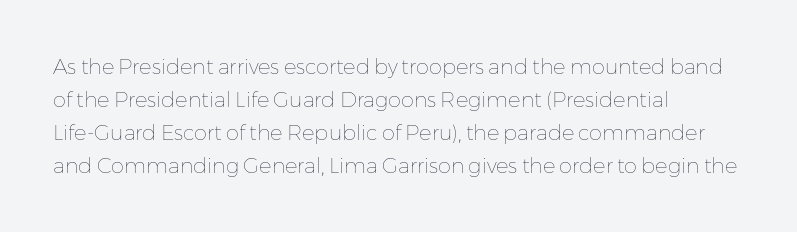
No italicization has been applied; the sample stays upright. This rendering features lettering with no underline. Summary of weight: not heavy and not bold. The typesetter chose a ragged-right arrangement here. The vertical gap from one line to the next is medium.
